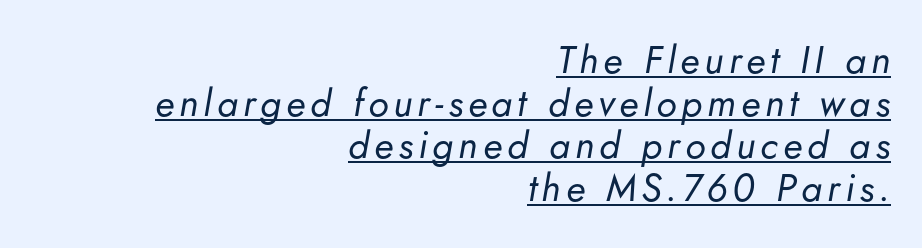
The passage shown stacks its lines with hardly any gap. The typeface has the unassuming heft of standard copy or less. The face used here is proportionally spaced, like ordinary book or web type. Descenders here cross a horizontal rule under the line.
